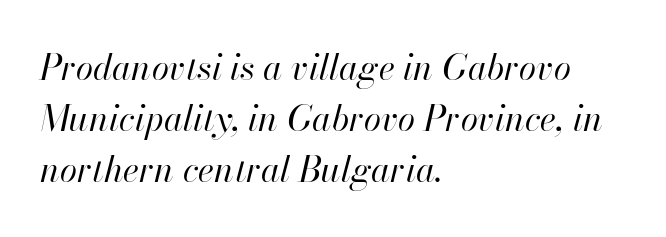
{"italic": "yes", "lean": "right", "slant_degrees": 13, "bold": "no", "weight": "regular", "width": "normal", "stroke_contrast": "high", "x_height": "small", "monospaced": "no", "underline": "no", "align": "left", "line_spacing": "normal", "line_spacing_ratio": 1.46, "letter_spacing": "normal", "letter_spacing_em": 0.0, "glyph_px": 35}
